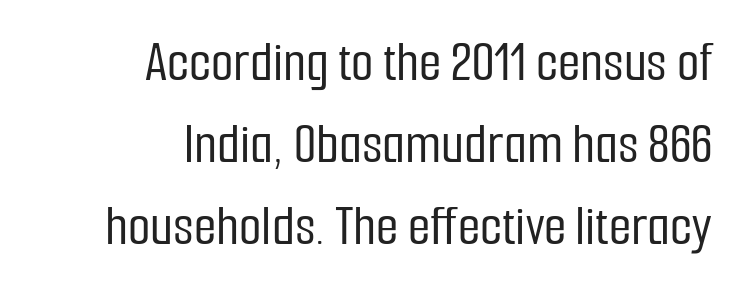
The rendering uses natural spacing where letterforms have individual widths. The font family rendered here belongs to the sans-serif group. Horizontal alignment here is rightward, an uncommon choice for prose. Rows of type keep a routine distance in the vertical direction. Tall strokes in this sample are plumb rather than angled.
